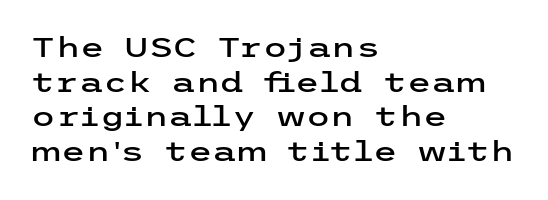
Q: Is the text italic (slanted)? A: No, it is upright.
Q: Is the typeface a serif or a sans-serif typeface? A: Sans-serif.
Q: Is the text underlined? A: No.
Q: How is the paragraph aligned? A: Left-aligned.
Q: Is the spacing between letters normal or unusually wide? A: Normal.
Q: Width (condensed, normal, or wide)? A: Wide.
Q: Stroke contrast? A: Low.
Q: x-height? A: Medium.
